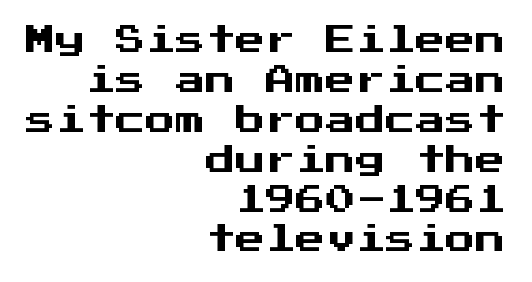
{"serif": "no", "italic": "no", "width": "normal", "stroke_contrast": "medium", "x_height": "medium", "monospaced": "yes", "underline": "no", "align": "right", "line_spacing": "normal", "line_spacing_ratio": 1.33, "letter_spacing": "normal", "letter_spacing_em": 0.0, "glyph_px": 30}
